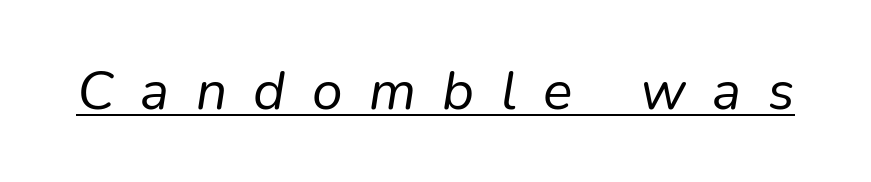
The rendering applies a slant to the glyphs. The line texture is sparse and dotted thanks to wide tracking. Do the characters align in a grid? No, the font is proportional. Think standard paragraph weight, or any step lighter than that.
